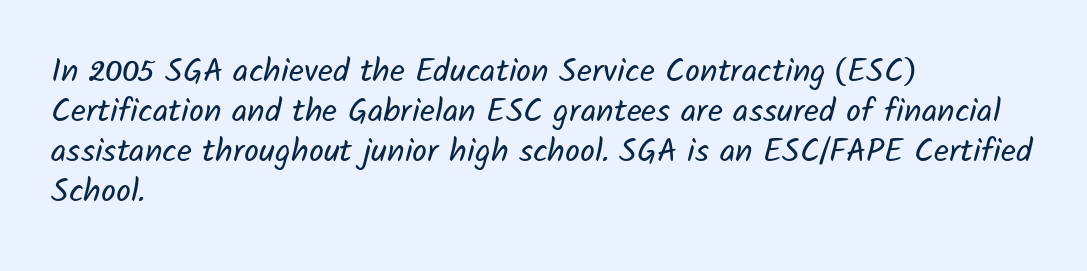
The image shows 33 px regular-weight sans-serif type; set left-aligned, line spacing 1.21x, normal letter spacing, not underlined; low stroke contrast and a medium x-height.
